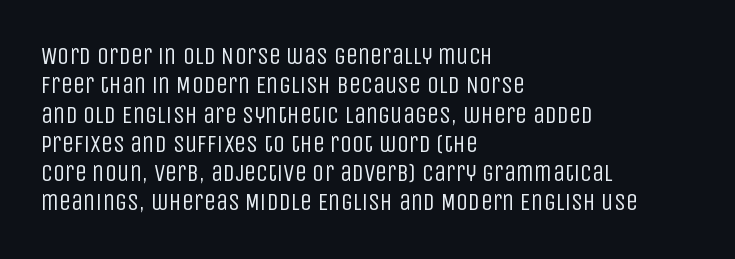
{"italic": "no", "bold": "no", "underline": "no", "align": "left", "line_spacing_ratio": 1.22, "letter_spacing": "normal", "letter_spacing_em": 0.0, "glyph_px": 24}
